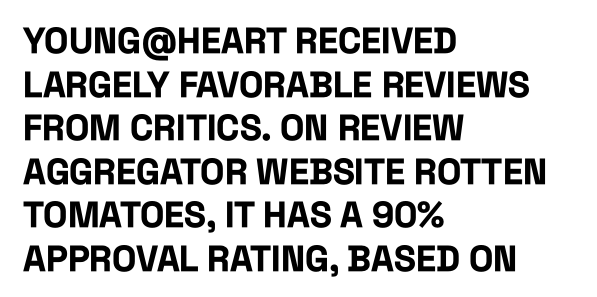
The image shows 36 px bold, condensed sans-serif type, upright; set left-aligned, line spacing 1.21x, normal letter spacing, not underlined; low stroke contrast and a large x-height.
